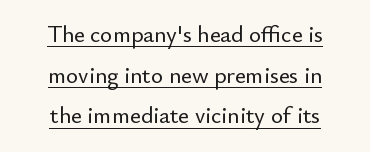
{"italic": "no", "underline": "yes", "align": "center", "line_spacing_ratio": 1.77, "letter_spacing": "normal", "letter_spacing_em": 0.0, "glyph_px": 23}
